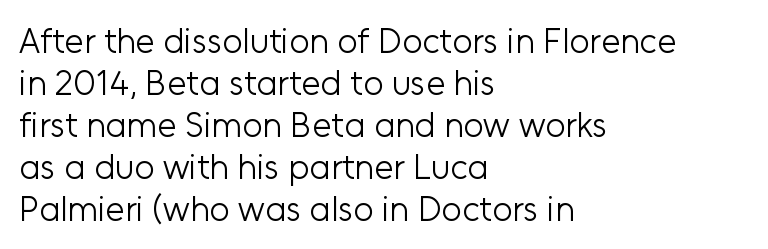
The face used here is rendered with its standard letterfit. Stroke terminals: plain, sans-serif. Any mark beneath the type? The region is blank. Each letter keeps its own natural width here, so spacing adapts to shape.
